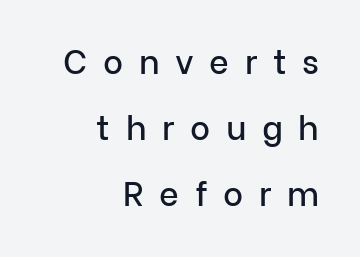
The horizontal fit of the characters is loose and conspicuously gappy. Rule under the text: the space is simply empty. In terms of leading, this rendering errs on the spacious side. Proportional: the letters do not fall into vertical columns. The type family on display is of the sans-serif kind. Does the lettering tilt? It doesn't — this is upright.
